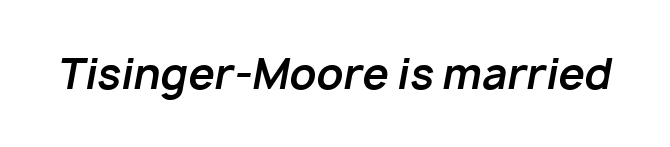
Nobody touched the tracking dial on this one. Note the varied advance widths — an 'i' is clearly narrower than an 'm'. Is the type bold? Yes — the strokes are clearly thick and heavy. In terms of posture, this sample is oblique. Lines of text with bare space underneath.
